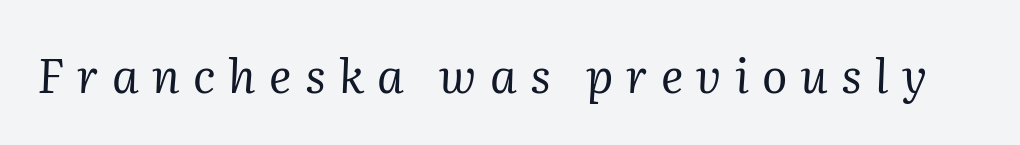
{"serif": "yes", "italic": "yes", "lean": "right", "slant_degrees": 2, "bold": "no", "weight": "regular", "width": "normal", "stroke_contrast": "medium", "x_height": "medium", "monospaced": "no", "underline": "no", "letter_spacing": "wide", "letter_spacing_em": 0.28, "glyph_px": 47}
